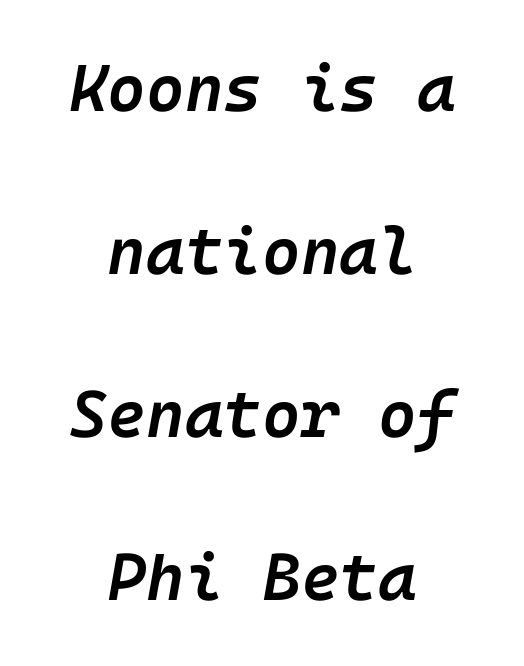
Does the lettering tilt? It does — this is italic. The zone under the glyphs is completely vacant. How are the letters spaced? Ordinarily, with no added tracking. Look at the stroke-to-counter ratio: somewhat heavy, a semibold. These lines stand farther apart than default settings would place them.
